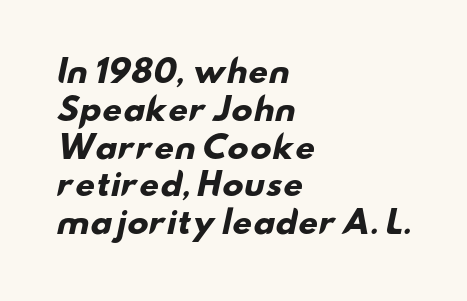
{"serif": "no", "bold": "yes", "weight": "heavy", "width": "wide", "stroke_contrast": "low", "x_height": "small", "monospaced": "no", "underline": "no", "align": "left", "line_spacing_ratio": 1.22, "letter_spacing": "normal", "letter_spacing_em": 0.0, "glyph_px": 31}
